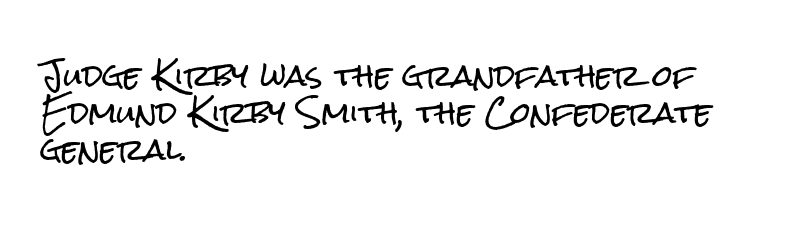
Q: Is the text italic (slanted)? A: No, it is upright.
Q: Is the typeface a serif or a sans-serif typeface? A: Sans-serif.
Q: Is the text underlined? A: No.
Q: How is the paragraph aligned? A: Left-aligned.
Q: Is the spacing between letters normal or unusually wide? A: Normal.
Q: Is the spacing between lines tight, normal or loose? A: Normal.
Q: Width (condensed, normal, or wide)? A: Condensed.
Q: Stroke contrast? A: Low.
Q: x-height? A: Medium.
Q: Monospaced? A: No.
